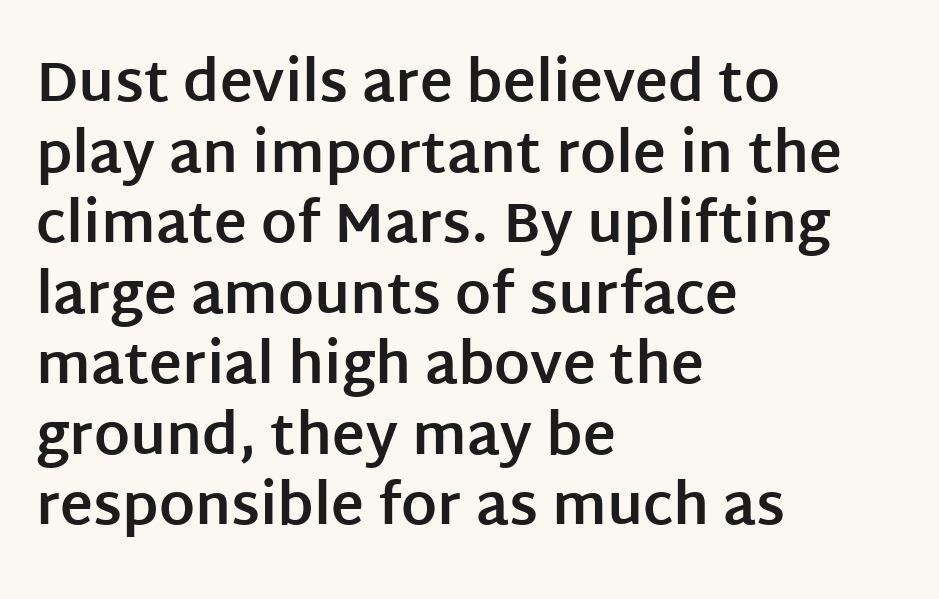
The image shows 56 px bold sans-serif type, upright; set left-aligned, normal line spacing (1.26x), normal letter spacing, not underlined; low stroke contrast and a large x-height.
